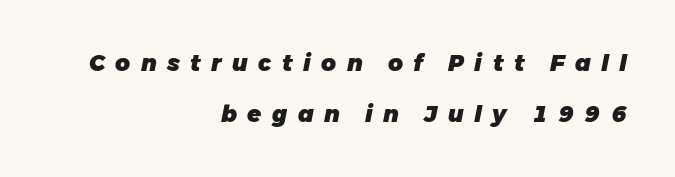
The image shows 23 px bold type, italic (leaning right); set right-aligned, loose line spacing (2.23x), unusually wide letter spacing (+0.45 em), not underlined.
